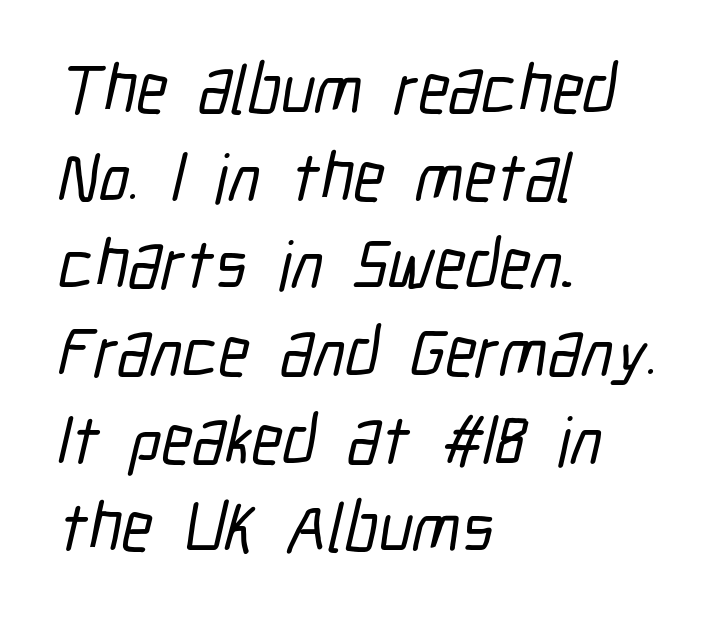
Q: Is the typeface a serif or a sans-serif typeface? A: Sans-serif.
Q: Is the text underlined? A: No.
Q: How is the paragraph aligned? A: Left-aligned.
Q: Is the spacing between letters normal or unusually wide? A: Normal.
Q: Is the spacing between lines tight, normal or loose? A: Normal.
Q: Width (condensed, normal, or wide)? A: Condensed.
Q: Stroke contrast? A: Low.
Q: x-height? A: Medium.
Q: Monospaced? A: No.
